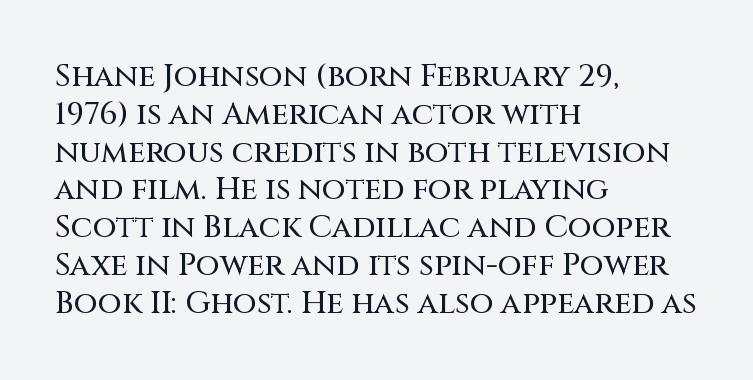
{"serif": "no", "italic": "no", "width": "normal", "stroke_contrast": "medium", "x_height": "large", "monospaced": "no", "underline": "no", "align": "left", "line_spacing_ratio": 1.22, "letter_spacing": "normal", "letter_spacing_em": 0.0, "glyph_px": 31}
